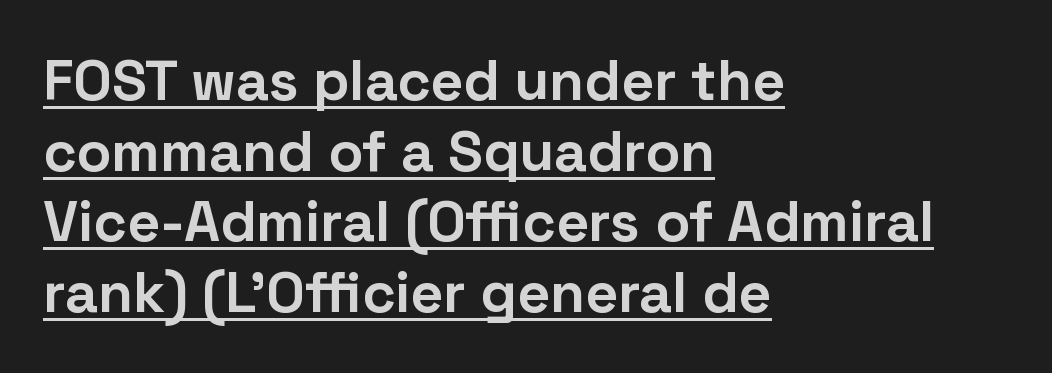
The image shows 57 px bold sans-serif type, upright; set left-aligned, line spacing 1.24x, normal letter spacing, underlined; low stroke contrast and a medium x-height.
